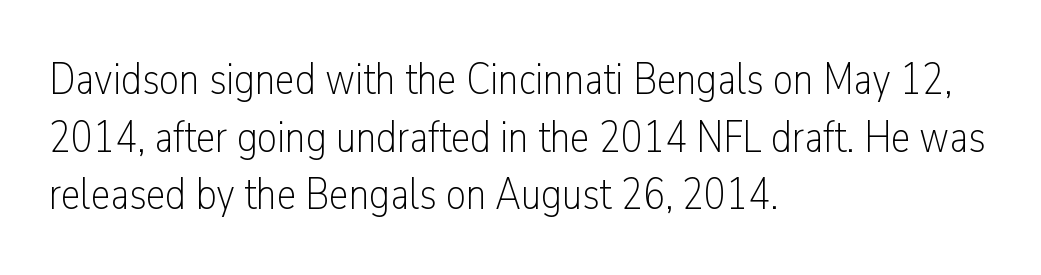
{"serif": "no", "italic": "no", "bold": "no", "weight": "light", "width": "condensed", "stroke_contrast": "low", "x_height": "medium", "monospaced": "no", "underline": "no", "align": "left", "line_spacing": "normal", "line_spacing_ratio": 1.31, "letter_spacing": "normal", "letter_spacing_em": 0.0, "glyph_px": 44}
